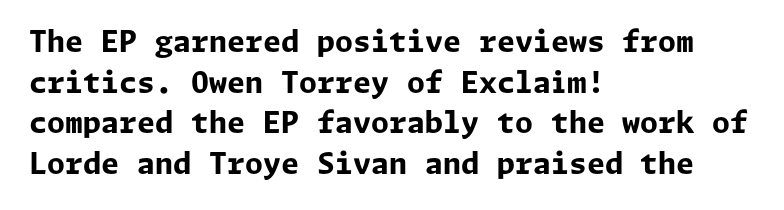
Q: Is the text bold? A: Yes.
Q: Is the text italic (slanted)? A: No, it is upright.
Q: Is the typeface a serif or a sans-serif typeface? A: Sans-serif.
Q: Is the text underlined? A: No.
Q: How is the paragraph aligned? A: Left-aligned.
Q: Is the spacing between letters normal or unusually wide? A: Normal.
Q: Is the spacing between lines tight, normal or loose? A: Normal.
Q: Width (condensed, normal, or wide)? A: Normal.
Q: Stroke contrast? A: Low.
Q: x-height? A: Medium.
